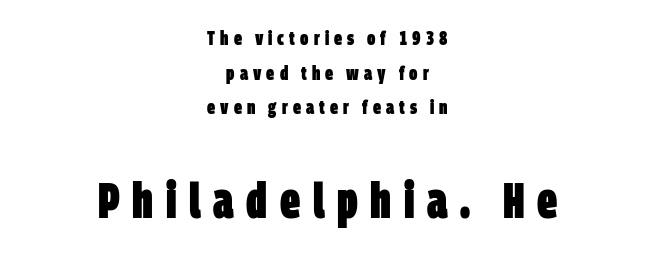
The image shows 50 px heavy, condensed sans-serif type; set centered, line spacing 1.73x, unusually wide letter spacing (+0.25 em), not underlined; the second (bottom) block is 2.5x larger; low stroke contrast and a large x-height.
